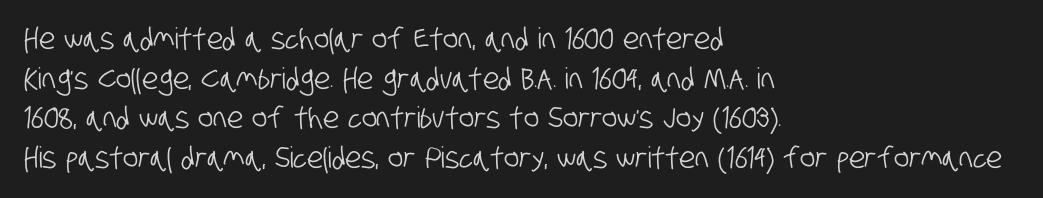
{"serif": "no", "width": "condensed", "stroke_contrast": "low", "x_height": "large", "monospaced": "no", "underline": "no", "align": "left", "line_spacing": "normal", "line_spacing_ratio": 1.37, "letter_spacing": "normal", "letter_spacing_em": 0.0, "glyph_px": 29}
